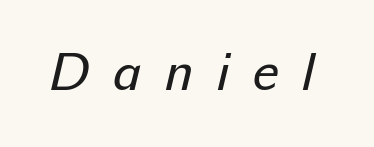
The image shows 54 px regular-weight sans-serif type; set unusually wide letter spacing (+0.43 em), not underlined; low stroke contrast and a medium x-height.
